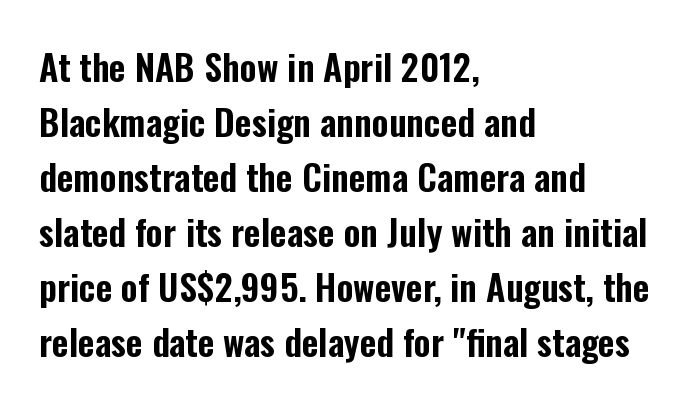
The paragraph shown leans on its left margin. Honestly, the row spacing looks completely unremarkable. Vertical strokes here are truly vertical. Regarding serifs, this sample does without them.
